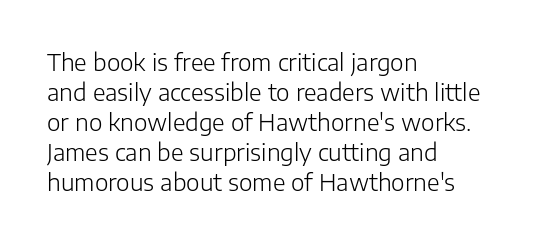
The image shows 23 px text type, upright; set left-aligned, normal line spacing (1.3x), normal letter spacing, not underlined.
